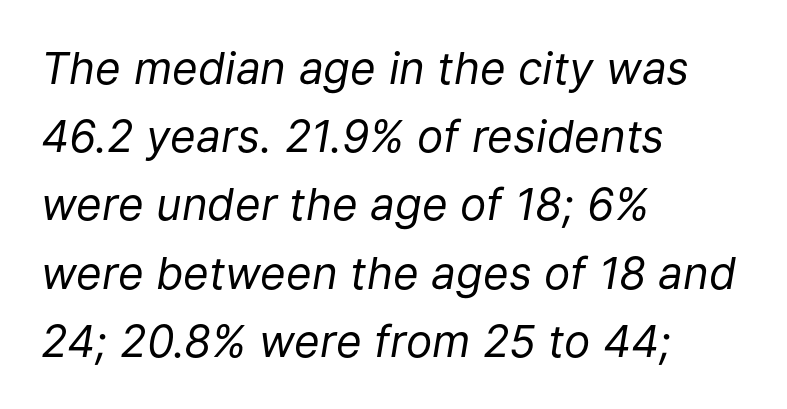
Q: Is the text bold? A: No.
Q: Is the text italic (slanted)? A: Yes, it leans right by about 9 degrees.
Q: Is the text underlined? A: No.
Q: How is the paragraph aligned? A: Left-aligned.
Q: Is the spacing between letters normal or unusually wide? A: Normal.
Q: Is the spacing between lines tight, normal or loose? A: Normal.
Q: Width (condensed, normal, or wide)? A: Normal.
Q: Stroke contrast? A: Low.
Q: x-height? A: Medium.
Q: Monospaced? A: No.
